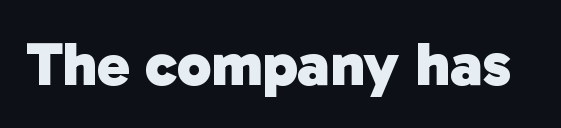
{"serif": "no", "bold": "yes", "weight": "heavy", "width": "normal", "stroke_contrast": "low", "x_height": "medium", "monospaced": "no", "underline": "no", "letter_spacing": "normal", "letter_spacing_em": 0.0, "glyph_px": 62}
